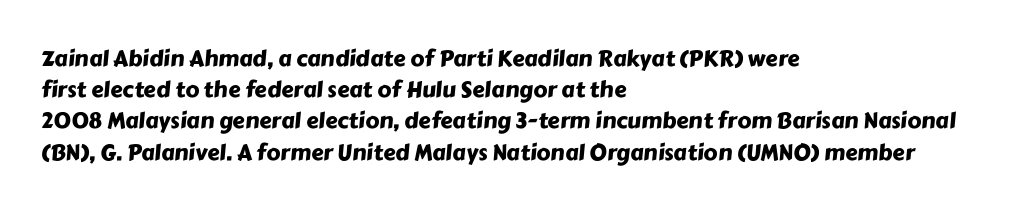
{"underline": "no", "align": "left", "line_spacing": "normal", "line_spacing_ratio": 1.42, "letter_spacing": "normal", "letter_spacing_em": 0.0, "glyph_px": 22}
